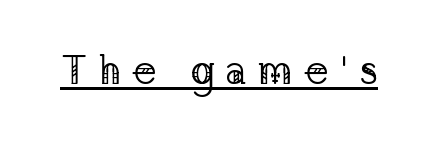
Unbolded letterforms with no extra heft. This is serif lettering, the kind often seen in printed books. The letters are spread apart with noticeably loose tracking. Quick note: underline on.
